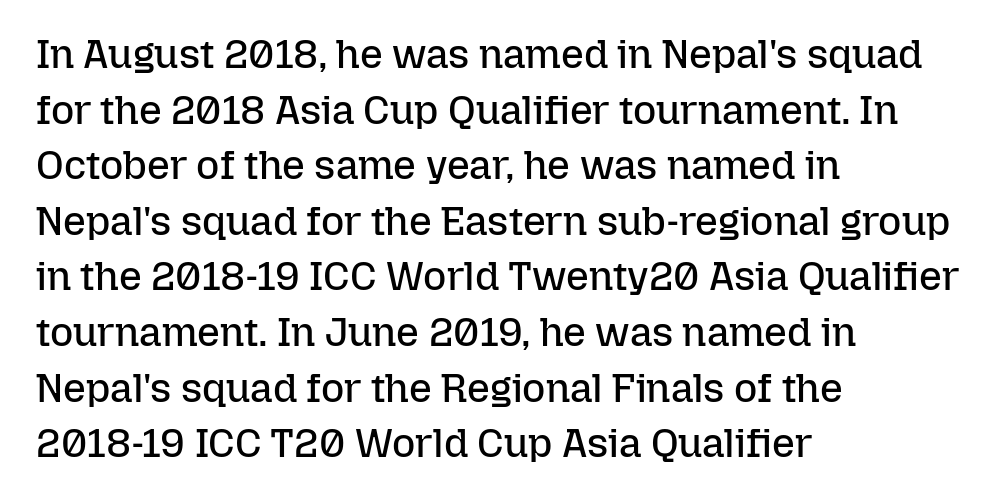
{"italic": "no", "bold": "no", "weight": "regular", "width": "normal", "stroke_contrast": "low", "x_height": "medium", "monospaced": "no", "underline": "no", "align": "left", "line_spacing": "normal", "line_spacing_ratio": 1.39, "letter_spacing": "normal", "letter_spacing_em": 0.0, "glyph_px": 40}
